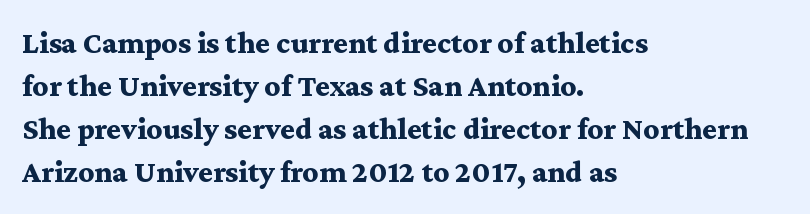
{"serif": "yes", "italic": "no", "bold": "yes", "weight": "bold", "width": "wide", "stroke_contrast": "medium", "x_height": "medium", "monospaced": "no", "underline": "no", "align": "left", "line_spacing": "normal", "line_spacing_ratio": 1.39, "letter_spacing": "normal", "letter_spacing_em": 0.0, "glyph_px": 31}
